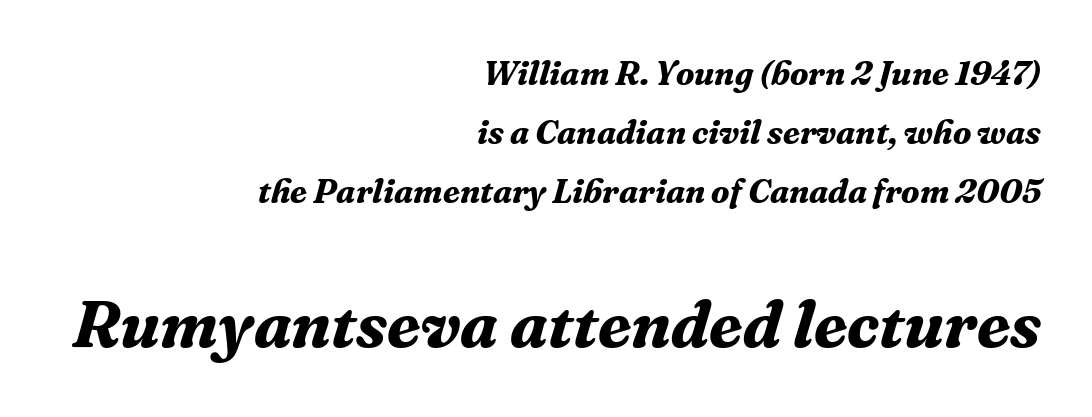
Does the copy run flush right? Yes — the right margin is perfectly even. The passage shown is typed in a proportional face where columns would drift. Bare-footed words on every line. Size hierarchy here favors the trailing block over the leading one. Observe the serifs anchoring each vertical stroke in this sample. The horizontal fit of the characters is conventional and even.
